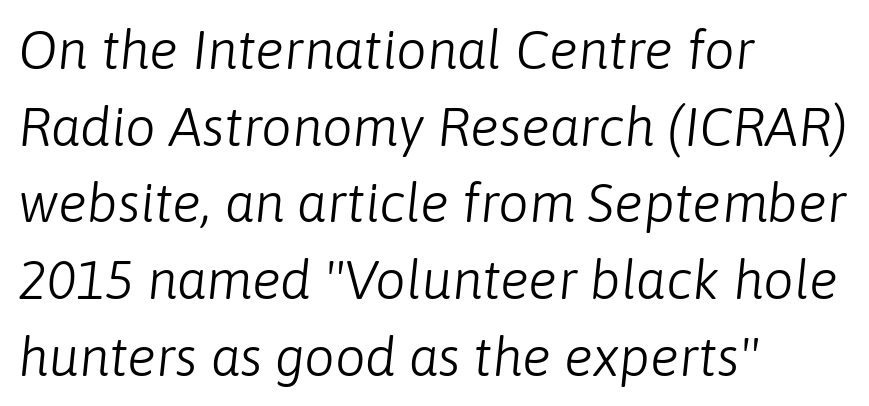
You could not count columns in this text — the font is proportionally spaced. The rendering uses a moderate line-height, typical for paragraphs. Compared with typical body copy, the letter spacing here is the same. The letters are slanted; this is an italic face. Each line starts at the same left margin while the right side varies. Letters rest on an invisible, unmarked baseline.
